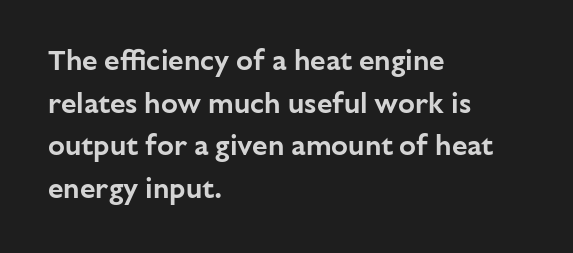
Think of a printed novel: that variable character pitch is what you see here. A typesetter would label this face a sans. The paragraph has a hard left edge and a soft right edge. The font's upright variant was chosen for this text. Inter-character spacing is left at the font's built-in metrics.
